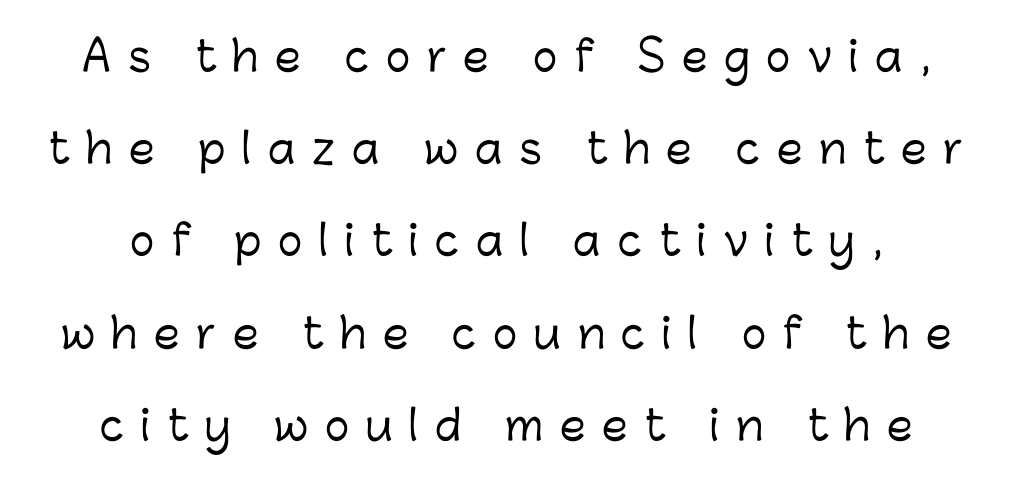
{"serif": "no", "italic": "no", "width": "normal", "stroke_contrast": "low", "x_height": "medium", "monospaced": "no", "underline": "no", "line_spacing": "loose", "line_spacing_ratio": 2.25, "letter_spacing": "wide", "letter_spacing_em": 0.41, "glyph_px": 41}
